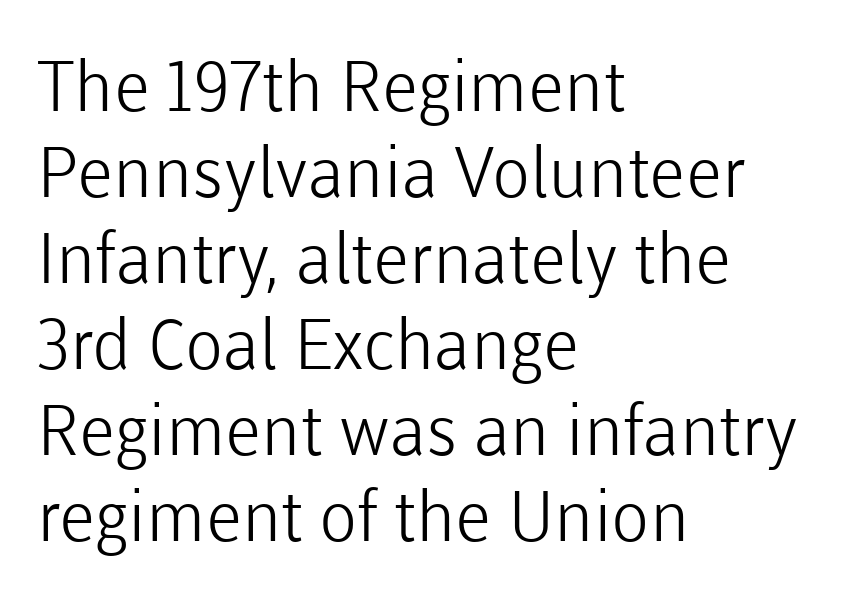
Has an underline been added? It has not. This rendering employs a face without finishing strokes, i.e., a sans-serif. Horizontally, the lines are justified to the leading edge only. These lines are rendered in a variable-pitch font.
